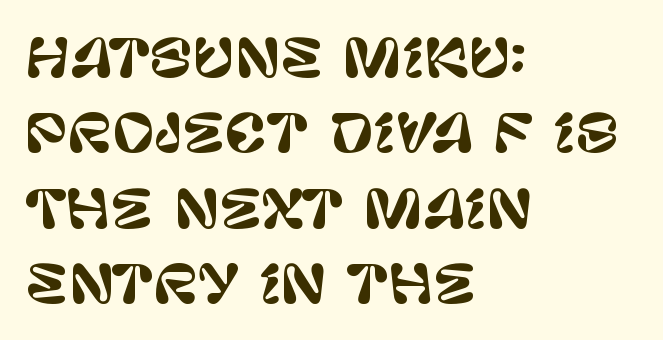
{"serif": "no", "width": "normal", "stroke_contrast": "low", "x_height": "large", "monospaced": "no", "underline": "no", "align": "left", "line_spacing": "normal", "line_spacing_ratio": 1.45, "letter_spacing": "normal", "letter_spacing_em": 0.0, "glyph_px": 52}
